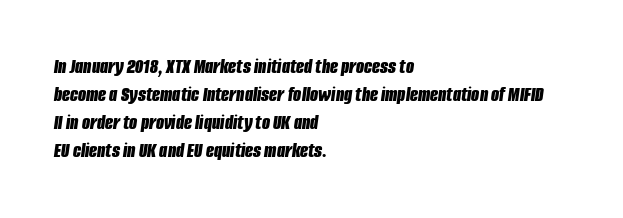
Notice how thick the strokes are: this is what a full bold looks like. This sample keeps an unexceptional amount of space between lines. Underlining? Definitely not there. Characters follow at the spacing the type designer built in. If you drew a ruler down the left edge, every line would touch it.
